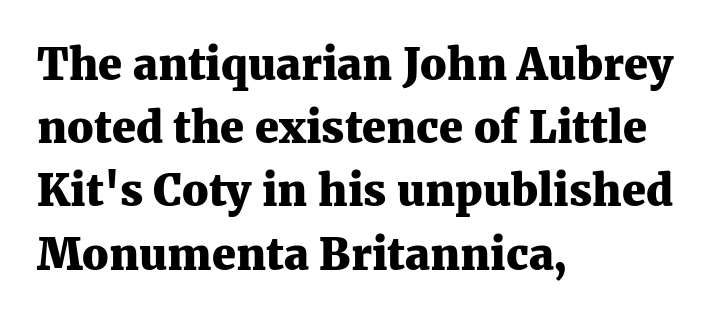
{"serif": "yes", "italic": "no", "bold": "yes", "weight": "heavy", "width": "normal", "stroke_contrast": "medium", "x_height": "medium", "monospaced": "no", "underline": "no", "align": "left", "line_spacing": "normal", "line_spacing_ratio": 1.47, "letter_spacing": "normal", "letter_spacing_em": 0.0, "glyph_px": 43}
